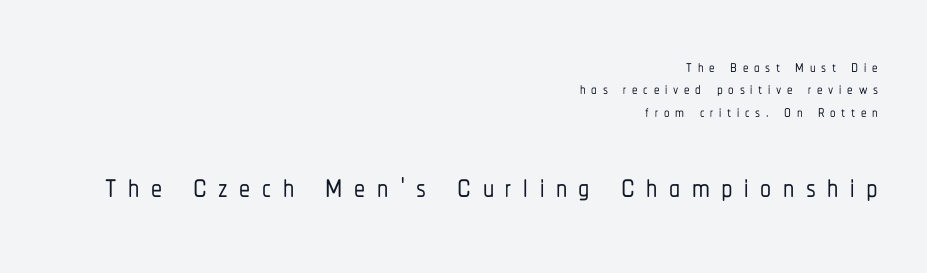
{"serif": "no", "italic": "no", "width": "condensed", "stroke_contrast": "low", "x_height": "medium", "monospaced": "no", "underline": "no", "align": "right", "line_spacing": "tight", "line_spacing_ratio": 1.02, "letter_spacing": "wide", "letter_spacing_em": 0.26, "larger_block": "second", "size_ratio": 2.0, "glyph_px": 44}
